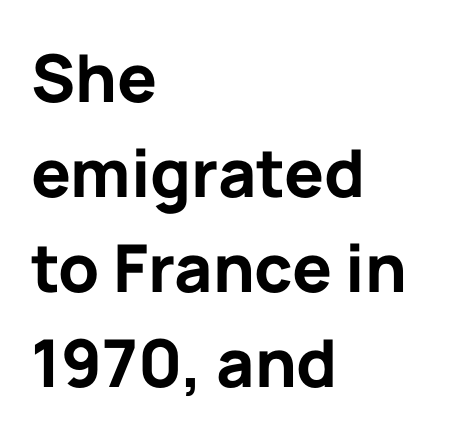
{"serif": "no", "italic": "no", "bold": "yes", "weight": "bold", "width": "normal", "stroke_contrast": "low", "x_height": "medium", "monospaced": "no", "underline": "no", "align": "left", "line_spacing": "normal", "line_spacing_ratio": 1.44, "letter_spacing": "normal", "letter_spacing_em": 0.0, "glyph_px": 66}
